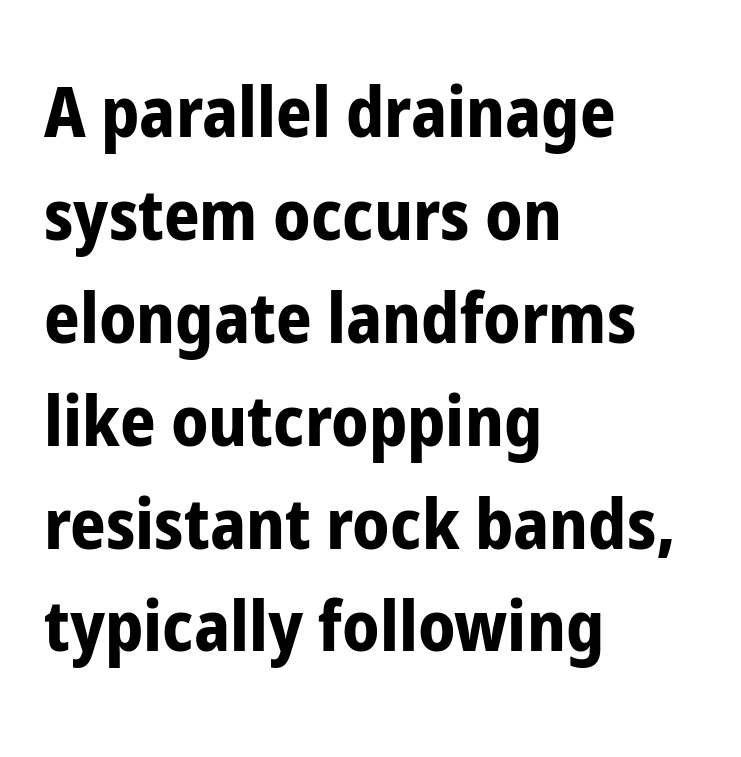
{"serif": "no", "italic": "no", "bold": "yes", "weight": "bold", "width": "condensed", "stroke_contrast": "low", "x_height": "medium", "monospaced": "no", "underline": "no", "align": "left", "line_spacing": "normal", "line_spacing_ratio": 1.47, "letter_spacing": "normal", "letter_spacing_em": 0.0, "glyph_px": 70}
